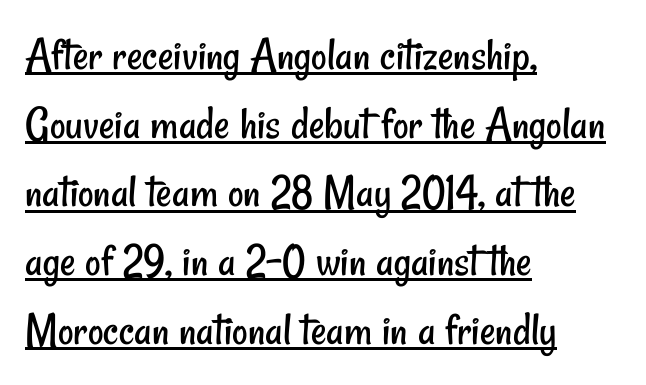
The image shows 48 px regular-weight, condensed sans-serif type; set left-aligned, normal line spacing (1.43x), normal letter spacing, underlined; low stroke contrast and a small x-height.
